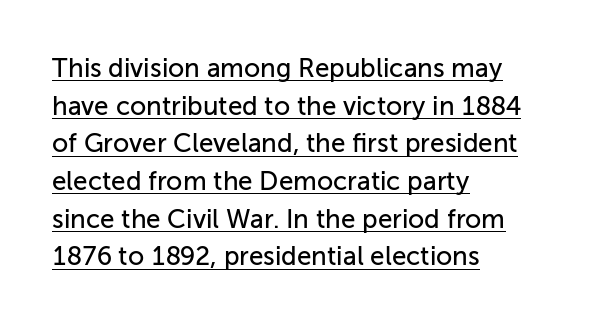
The image shows 26 px text type, upright; set left-aligned, normal line spacing (1.45x), normal letter spacing, underlined.
